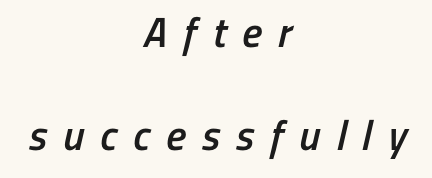
{"serif": "no", "bold": "semi", "weight": "semibold", "width": "condensed", "stroke_contrast": "low", "x_height": "medium", "monospaced": "no", "underline": "no", "align": "center", "line_spacing": "loose", "line_spacing_ratio": 2.46, "letter_spacing": "wide", "letter_spacing_em": 0.38, "glyph_px": 42}
